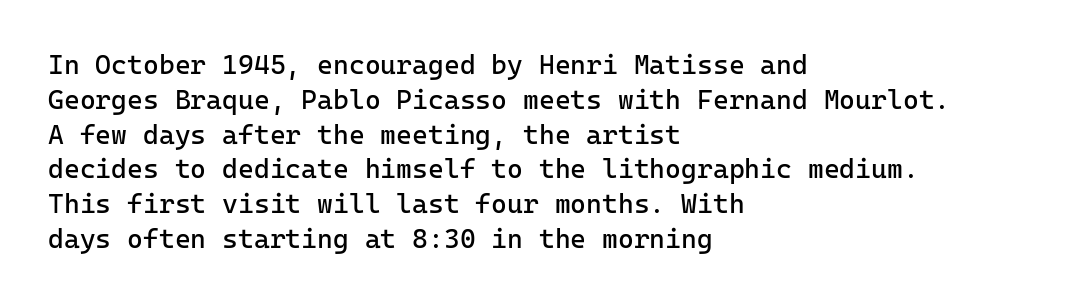
The image shows 27 px text type, upright; set left-aligned, normal line spacing (1.29x), normal letter spacing, not underlined.
